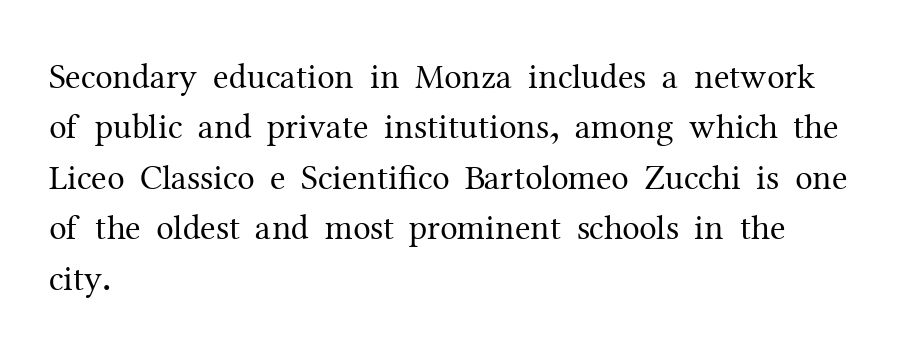
Is the block centered? No — it sits flush against the left margin. Between one letter and the next there's only the usual sliver of space. Compared with typical paragraphs, the rows here are spaced about the same. The cut favours lightness, reaching ordinary text weight at its darkest. A typesetter would call this proportional, since set widths differ per character. Underlining? Definitely not there.
